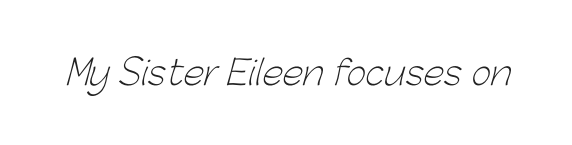
You could call the tracking neutral — neither tight nor loose. Proportional: the letters do not fall into vertical columns. Unbolded letterforms with no extra heft. Observe the absence of serifs on each vertical stroke in this sample.
